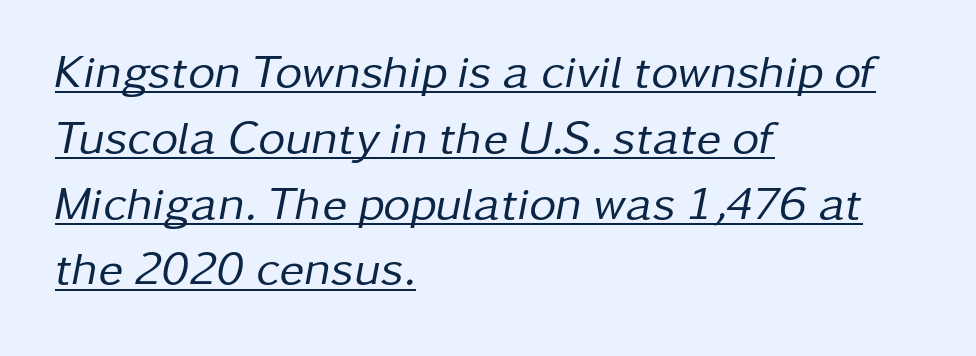
{"italic": "yes", "lean": "right", "slant_degrees": 11, "bold": "no", "weight": "regular", "width": "normal", "stroke_contrast": "low", "x_height": "medium", "monospaced": "no", "underline": "yes", "align": "left", "line_spacing": "normal", "line_spacing_ratio": 1.4, "letter_spacing": "normal", "letter_spacing_em": 0.0, "glyph_px": 47}
